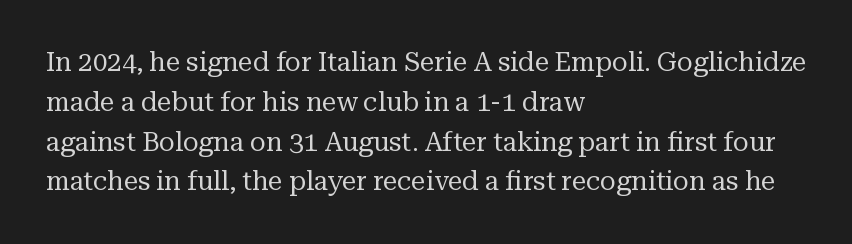
The image shows 26 px text type, upright; set left-aligned, normal line spacing (1.53x), normal letter spacing, not underlined.
